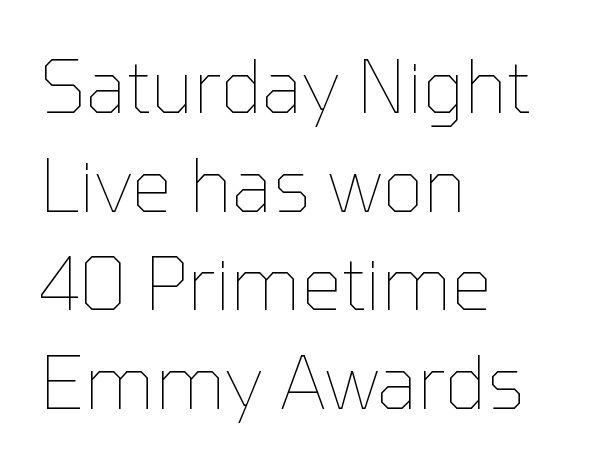
{"italic": "no", "bold": "no", "weight": "thin", "width": "normal", "stroke_contrast": "low", "x_height": "medium", "monospaced": "no", "underline": "no", "align": "left", "line_spacing": "normal", "line_spacing_ratio": 1.35, "letter_spacing": "normal", "letter_spacing_em": 0.0, "glyph_px": 73}
